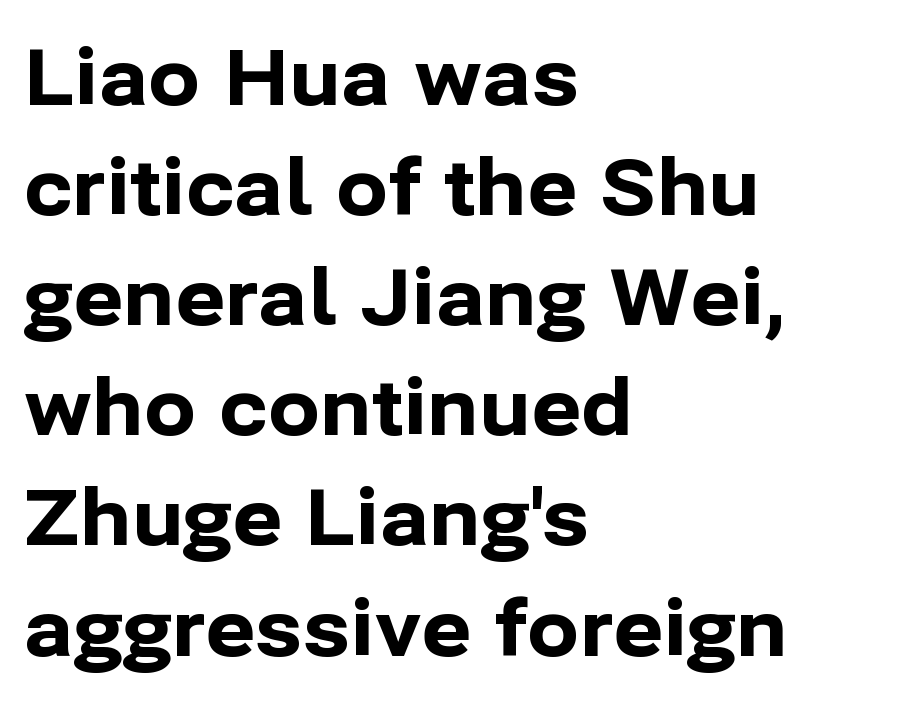
I'd describe the lettering as bold — thick and assertive. The string is rendered with underlining switched off. No feet cap the strokes, marking this as sans-serif type. Spacing between characters is what you'd get straight out of the box.
